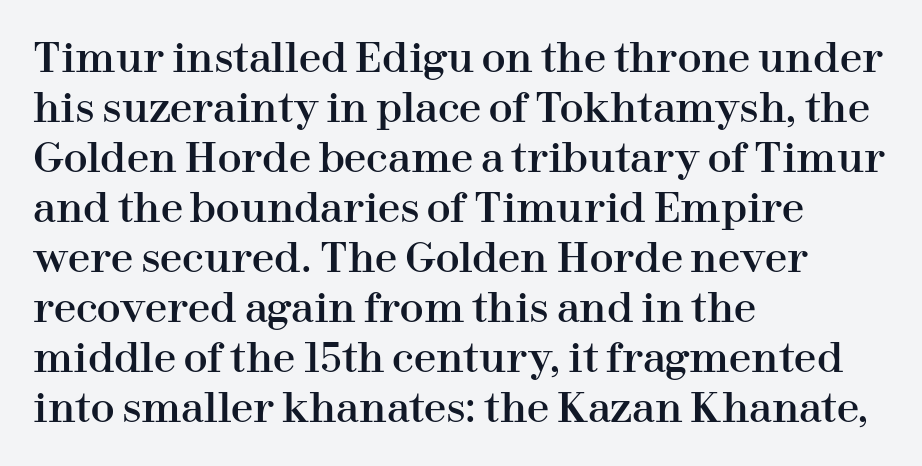
{"serif": "yes", "italic": "no", "width": "normal", "stroke_contrast": "high", "x_height": "medium", "monospaced": "no", "underline": "no", "align": "left", "line_spacing": "normal", "line_spacing_ratio": 1.25, "letter_spacing": "normal", "letter_spacing_em": 0.0, "glyph_px": 40}
